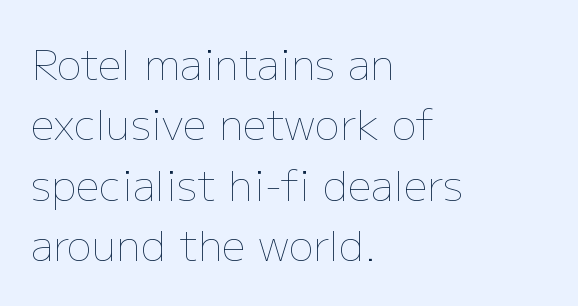
Q: Is the text bold? A: No.
Q: Is the text italic (slanted)? A: No, it is upright.
Q: Is the text underlined? A: No.
Q: How is the paragraph aligned? A: Left-aligned.
Q: Is the spacing between letters normal or unusually wide? A: Normal.
Q: Is the spacing between lines tight, normal or loose? A: Normal.
Q: Width (condensed, normal, or wide)? A: Normal.
Q: Stroke contrast? A: Low.
Q: x-height? A: Medium.
Q: Monospaced? A: No.
